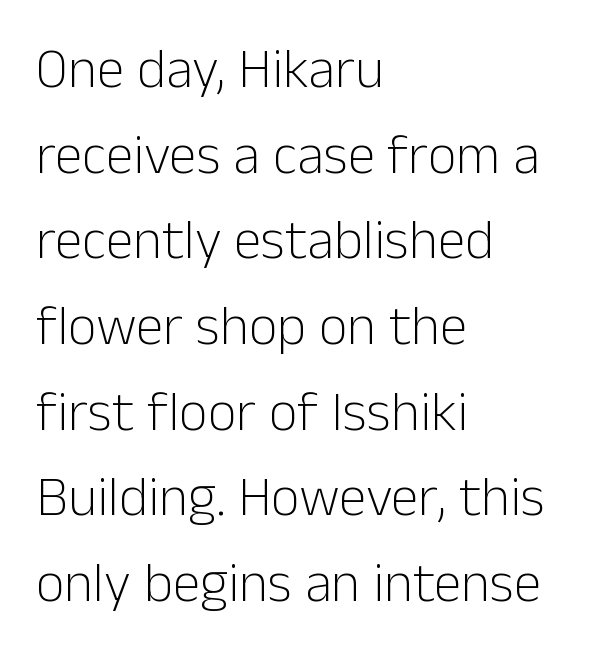
Q: Is the text bold? A: No.
Q: Is the text italic (slanted)? A: No, it is upright.
Q: Is the typeface a serif or a sans-serif typeface? A: Sans-serif.
Q: Is the text underlined? A: No.
Q: How is the paragraph aligned? A: Left-aligned.
Q: Is the spacing between letters normal or unusually wide? A: Normal.
Q: Is the spacing between lines tight, normal or loose? A: Normal.
Q: Width (condensed, normal, or wide)? A: Normal.
Q: Stroke contrast? A: Low.
Q: x-height? A: Medium.
Q: Monospaced? A: No.
